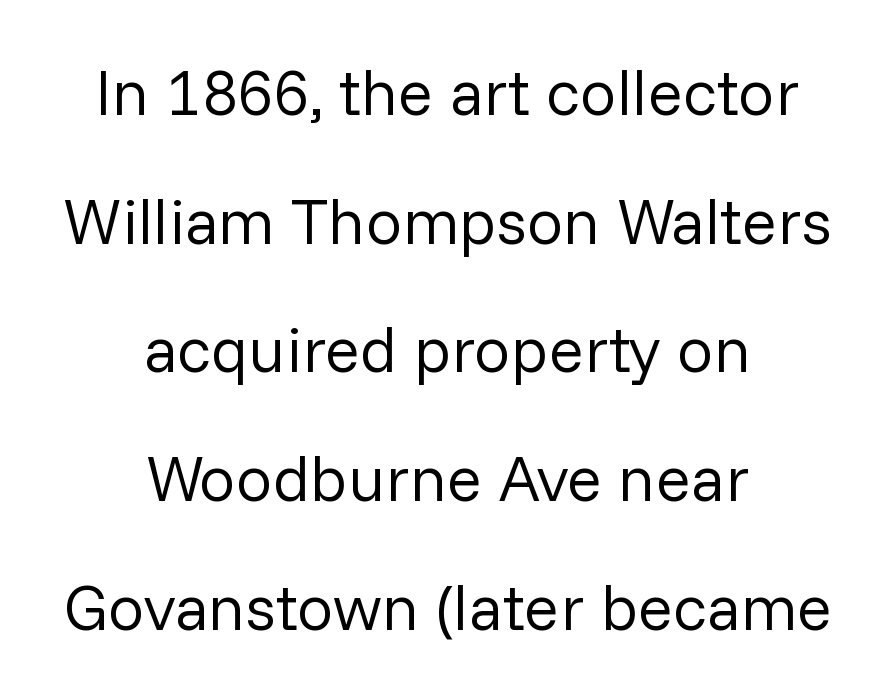
The image shows 65 px regular-weight sans-serif type, upright; set centered, loose line spacing (1.98x), normal letter spacing, not underlined; low stroke contrast and a medium x-height.
